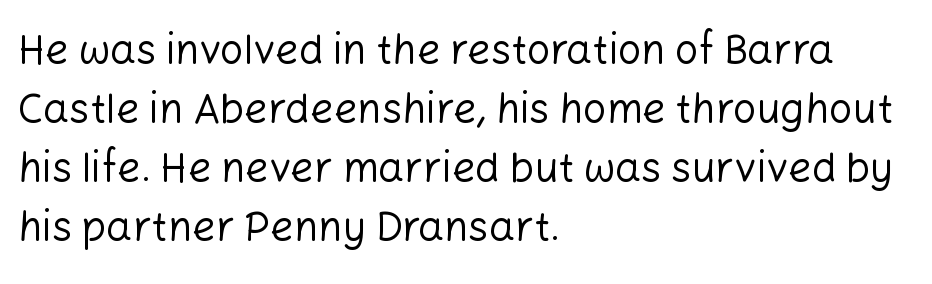
Q: Is the text bold? A: No.
Q: Is the text italic (slanted)? A: No, it is upright.
Q: Is the typeface a serif or a sans-serif typeface? A: Sans-serif.
Q: Is the text underlined? A: No.
Q: How is the paragraph aligned? A: Left-aligned.
Q: Is the spacing between letters normal or unusually wide? A: Normal.
Q: Is the spacing between lines tight, normal or loose? A: Normal.
Q: Width (condensed, normal, or wide)? A: Normal.
Q: Stroke contrast? A: Low.
Q: x-height? A: Medium.
Q: Monospaced? A: No.
